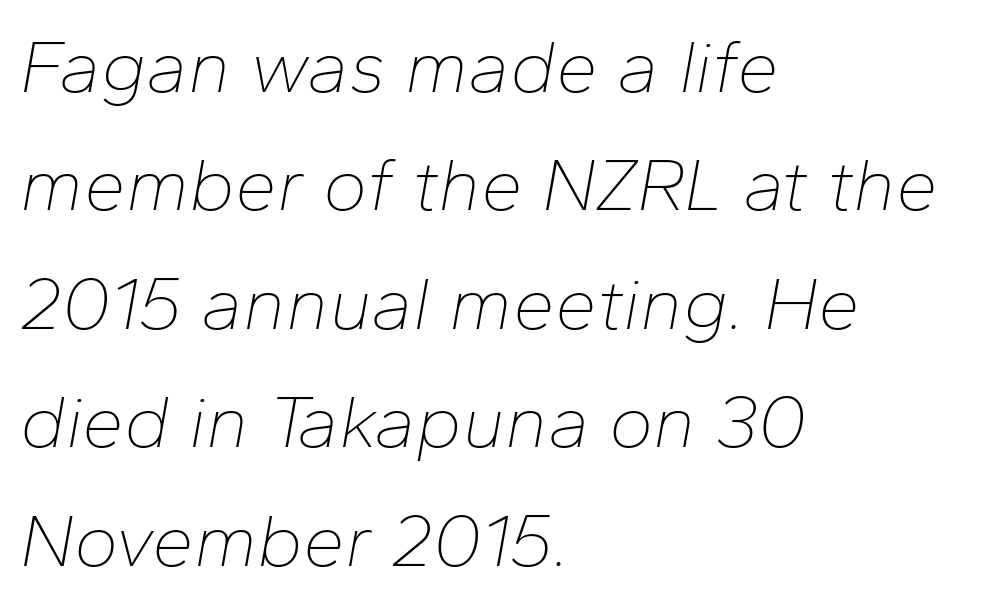
The image shows 75 px thin type, italic (leaning right); set left-aligned, normal line spacing (1.58x), normal letter spacing, not underlined; low stroke contrast and a medium x-height.
